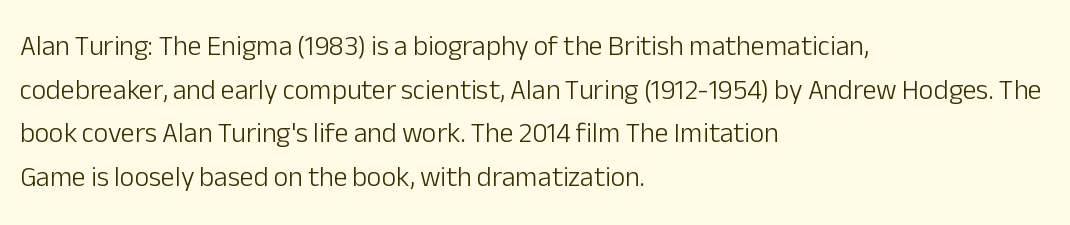
{"serif": "no", "italic": "no", "bold": "no", "weight": "light", "width": "normal", "stroke_contrast": "low", "x_height": "medium", "monospaced": "no", "underline": "no", "align": "left", "line_spacing": "normal", "line_spacing_ratio": 1.56, "letter_spacing": "normal", "letter_spacing_em": 0.0, "glyph_px": 28}
